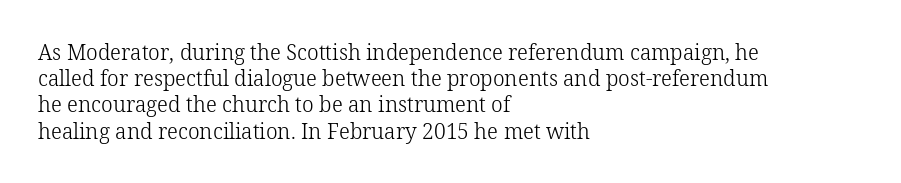
Q: Is the text bold? A: No.
Q: Is the text italic (slanted)? A: No, it is upright.
Q: Is the text underlined? A: No.
Q: How is the paragraph aligned? A: Left-aligned.
Q: Is the spacing between letters normal or unusually wide? A: Normal.
Q: Is the spacing between lines tight, normal or loose? A: Normal.
